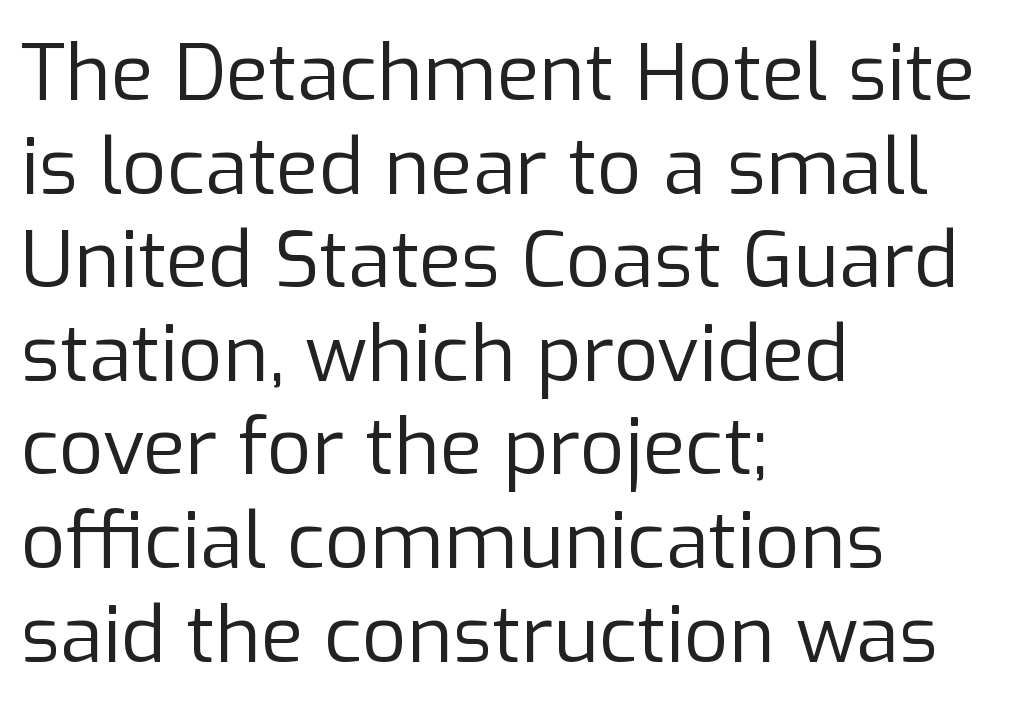
{"serif": "no", "italic": "no", "bold": "no", "weight": "regular", "width": "normal", "stroke_contrast": "low", "x_height": "medium", "monospaced": "no", "underline": "no", "align": "left", "line_spacing_ratio": 1.2, "letter_spacing": "normal", "letter_spacing_em": 0.0, "glyph_px": 78}
